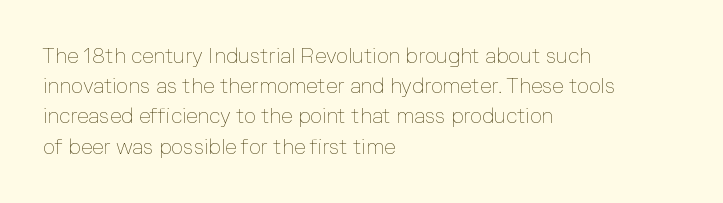
Regarding leading, the lines here are spaced in the standard way. Underline: absent. A classic flush-left, rag-right setting is used for this passage. Every character sits straight up, as roman type does.
